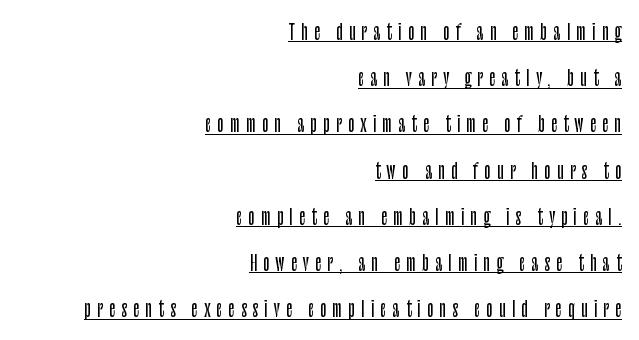
The image shows 21 px text type, upright; set right-aligned, loose line spacing (2.2x), unusually wide letter spacing (+0.3 em), underlined.
